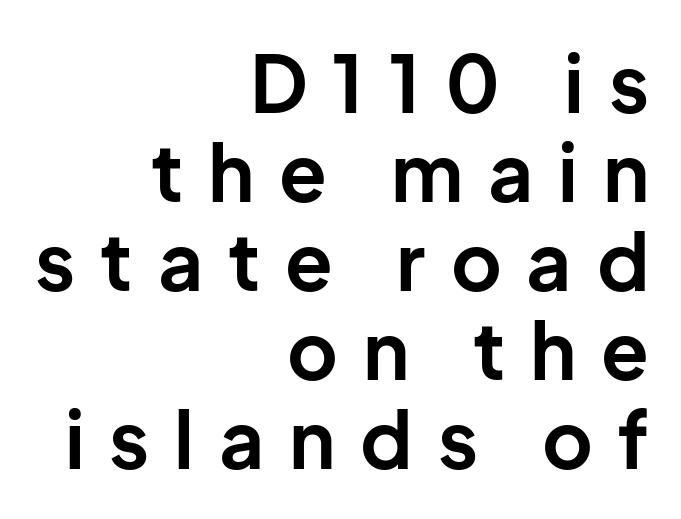
Someone cranked the tracking dial way up on this one. A flush-right, rag-left setting is used for this passage. Ordinary non-slanted type is in use. The strokes are fattened all the way to bold. The foot of each line stays bare and open.
